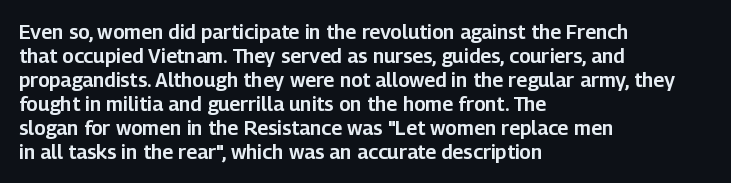
{"italic": "no", "underline": "no", "align": "left", "line_spacing_ratio": 1.2, "letter_spacing": "normal", "letter_spacing_em": 0.0, "glyph_px": 20}
